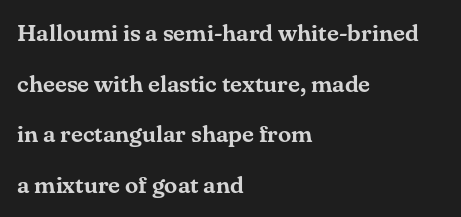
{"italic": "no", "underline": "no", "align": "left", "line_spacing": "loose", "line_spacing_ratio": 2.11, "letter_spacing": "normal", "letter_spacing_em": 0.0, "glyph_px": 24}
